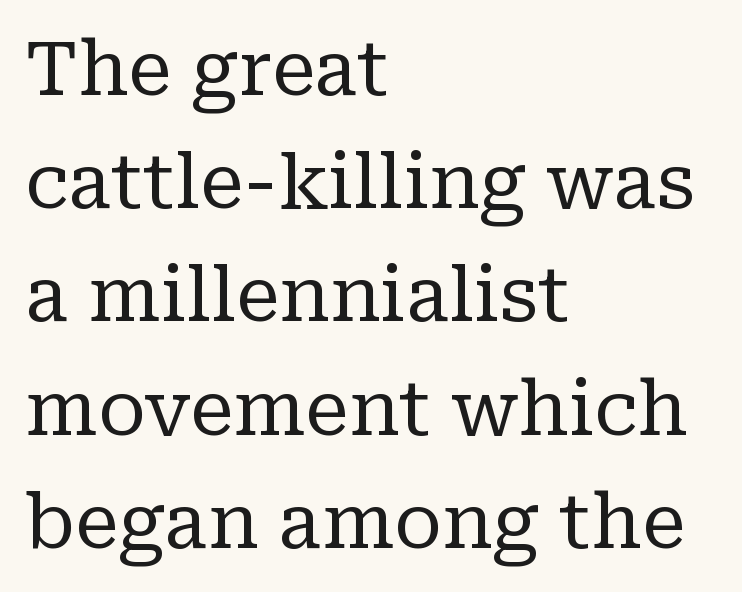
The image shows 75 px regular-weight serif type, upright; set left-aligned, normal line spacing (1.51x), normal letter spacing, not underlined; low stroke contrast and a medium x-height.
